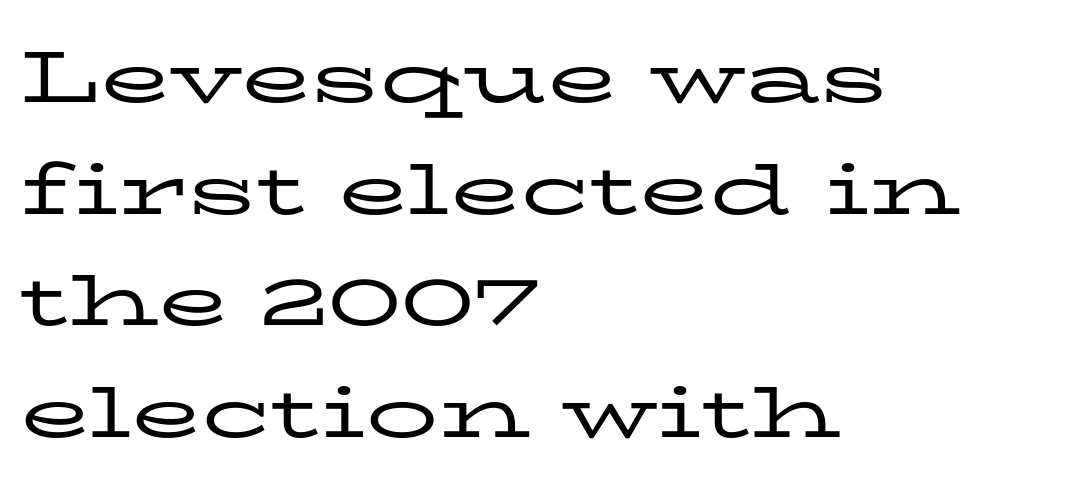
The image shows 72 px regular-weight, wide serif type, upright; set left-aligned, normal line spacing (1.55x), normal letter spacing, not underlined; low stroke contrast and a medium x-height.
